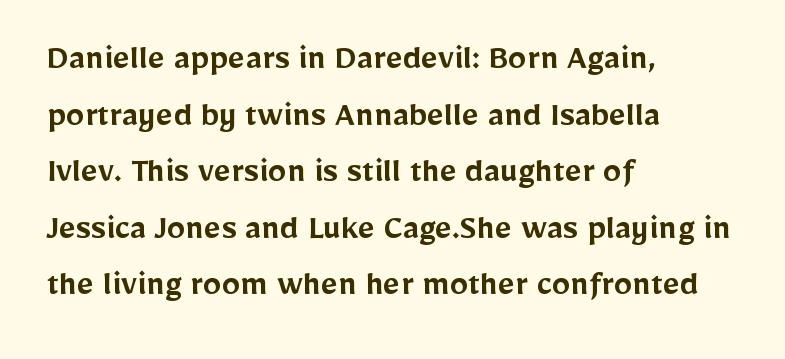
This sample uses plain, unmodified letter spacing. This is the regular roman posture of the typeface. Is this a sans? Yes — the strokes have no serifs. Notice how the passage keeps a crisp vertical edge on the left only.
